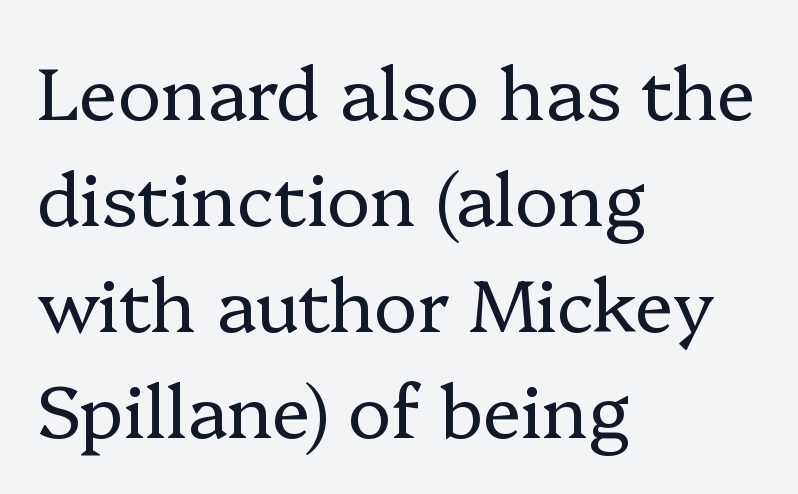
No heavy texture on the line: the type isn't bold. Unmarked baselines from the first word to the last. Rows of type keep a routine distance in the vertical direction. Where is the straight margin? On the left.
